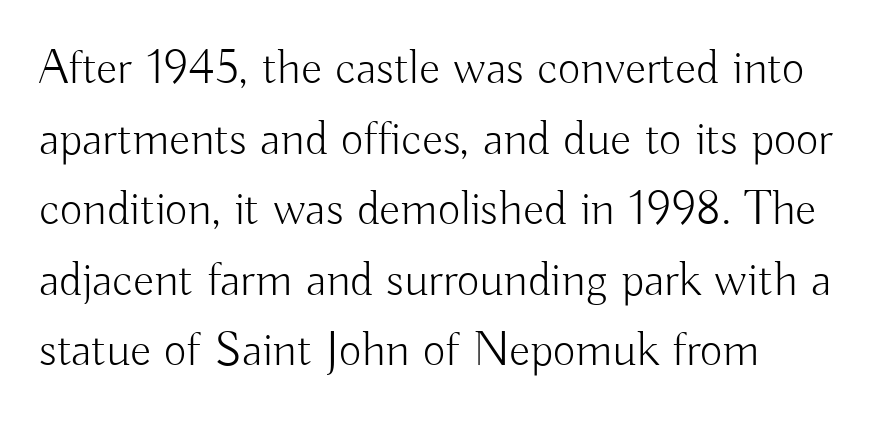
{"serif": "no", "italic": "no", "bold": "no", "weight": "light", "width": "normal", "stroke_contrast": "low", "x_height": "small", "monospaced": "no", "underline": "no", "align": "left", "line_spacing": "normal", "line_spacing_ratio": 1.44, "letter_spacing": "normal", "letter_spacing_em": 0.0, "glyph_px": 49}
